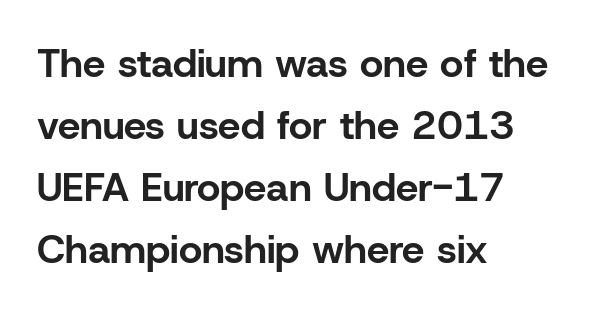
The image shows 40 px bold sans-serif type, upright; set left-aligned, normal line spacing (1.55x), normal letter spacing, not underlined; low stroke contrast and a medium x-height.
